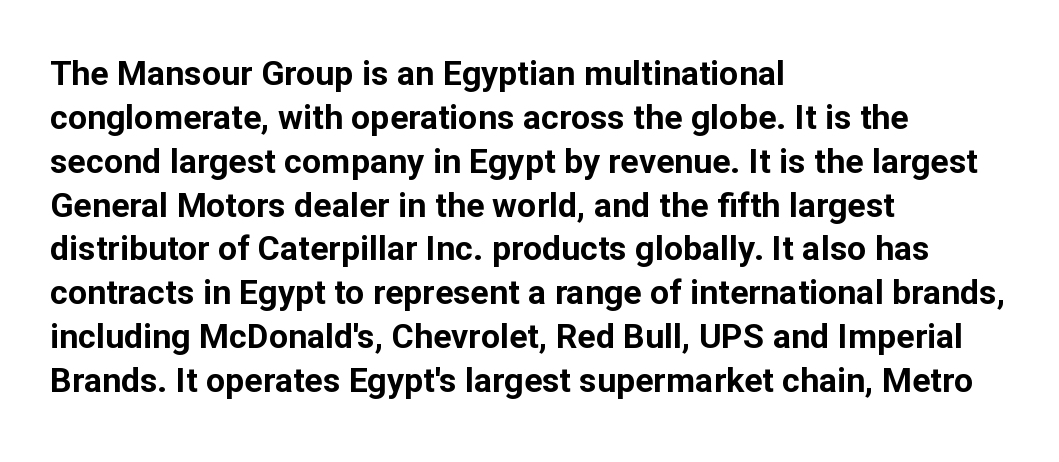
{"serif": "no", "italic": "no", "bold": "yes", "weight": "bold", "width": "normal", "stroke_contrast": "low", "x_height": "medium", "monospaced": "no", "underline": "no", "align": "left", "line_spacing": "normal", "line_spacing_ratio": 1.29, "letter_spacing": "normal", "letter_spacing_em": 0.0, "glyph_px": 34}
